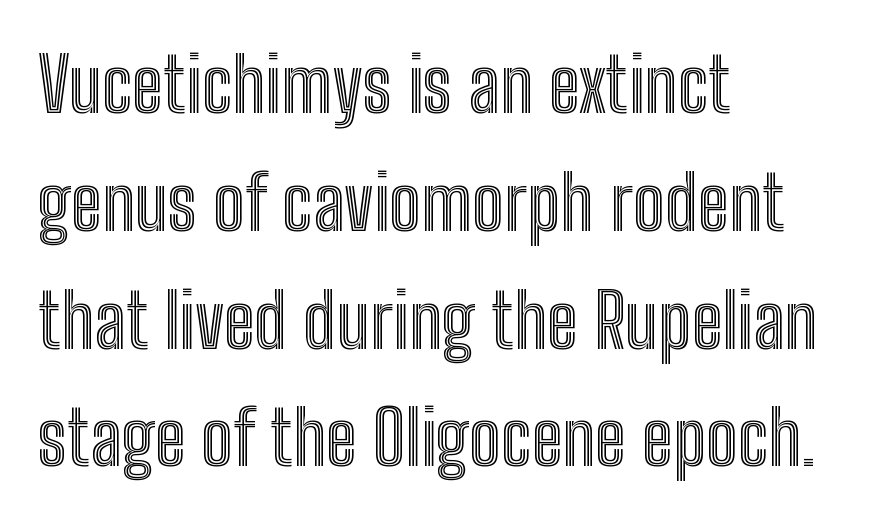
Q: Is the text italic (slanted)? A: No, it is upright.
Q: Is the text underlined? A: No.
Q: How is the paragraph aligned? A: Left-aligned.
Q: Is the spacing between letters normal or unusually wide? A: Normal.
Q: Is the spacing between lines tight, normal or loose? A: Normal.
Q: Width (condensed, normal, or wide)? A: Condensed.
Q: x-height? A: Medium.
Q: Monospaced? A: No.
